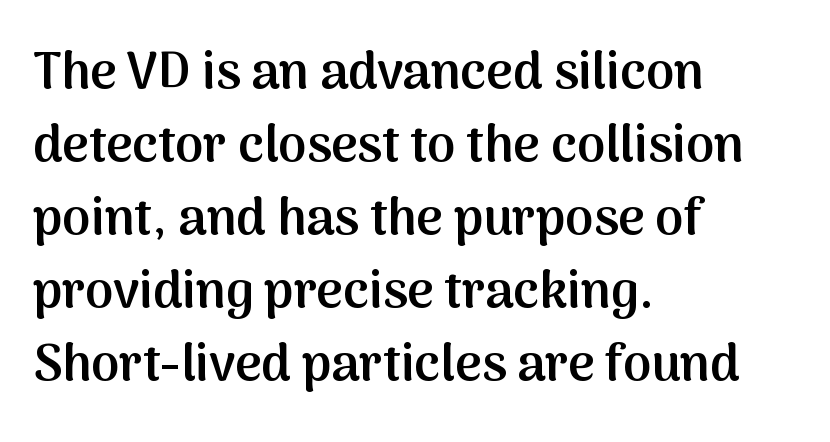
{"serif": "no", "italic": "no", "bold": "semi", "weight": "semibold", "width": "normal", "stroke_contrast": "medium", "x_height": "medium", "monospaced": "no", "underline": "no", "align": "left", "line_spacing": "normal", "line_spacing_ratio": 1.43, "letter_spacing": "normal", "letter_spacing_em": 0.0, "glyph_px": 51}
